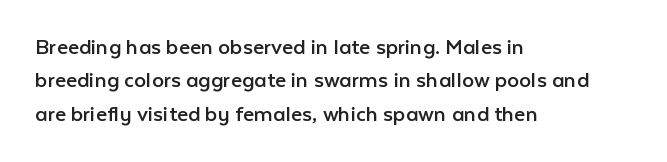
Q: Is the text bold? A: No.
Q: Is the text italic (slanted)? A: No, it is upright.
Q: Is the text underlined? A: No.
Q: How is the paragraph aligned? A: Left-aligned.
Q: Is the spacing between letters normal or unusually wide? A: Normal.
Q: Is the spacing between lines tight, normal or loose? A: Normal.
